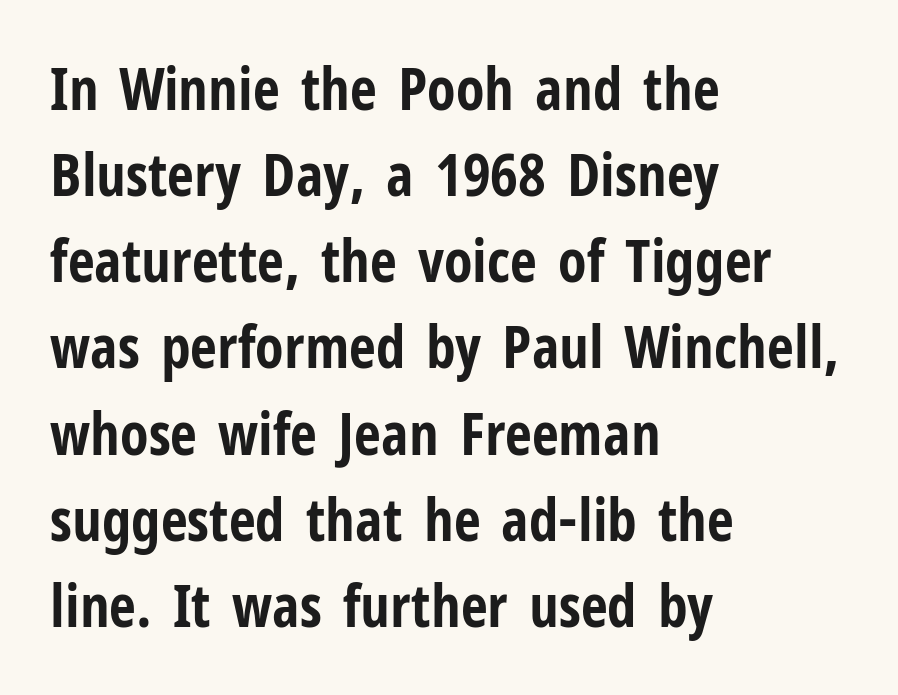
{"serif": "no", "italic": "no", "bold": "yes", "weight": "bold", "width": "condensed", "stroke_contrast": "low", "x_height": "medium", "monospaced": "no", "underline": "no", "align": "left", "line_spacing": "normal", "line_spacing_ratio": 1.46, "letter_spacing": "normal", "letter_spacing_em": 0.0, "glyph_px": 59}
